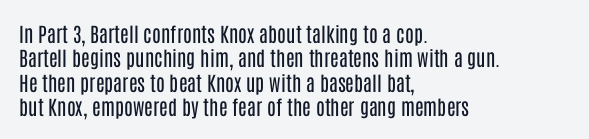
{"italic": "no", "bold": "no", "underline": "no", "align": "left", "line_spacing_ratio": 1.22, "letter_spacing": "normal", "letter_spacing_em": 0.0, "glyph_px": 20}
